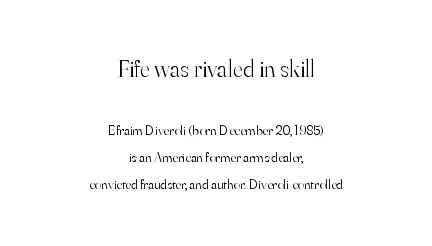
Posture: vertical. No word sits above an underline. Both edges are ragged and mirror each other, which tells us the setting is centered. Unbolded letterforms with no extra heft.
